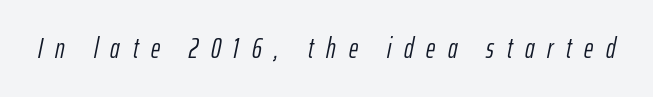
Tall strokes in this sample are angled rather than plumb. This rendering widens character spacing well past its baseline value. This is not heavy type; no bold has been used. Underline: absent. The passage shown is typed in a proportional face where columns would drift.
